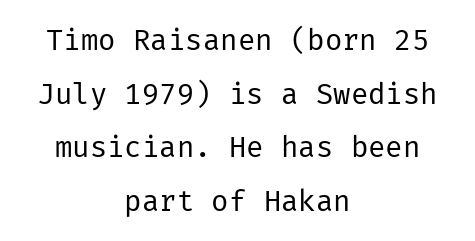
The image shows 29 px regular-weight sans-serif type, upright; set centered, line spacing 1.85x, normal letter spacing, not underlined; low stroke contrast and a medium x-height.
